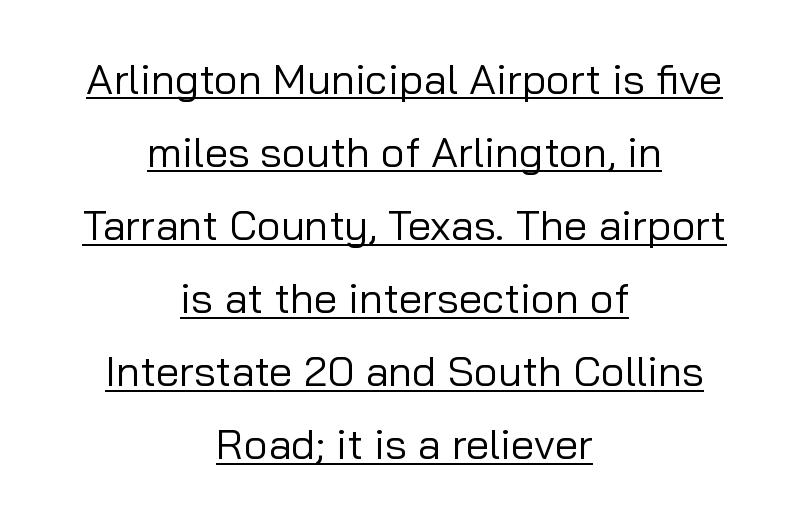
Q: Is the text bold? A: No.
Q: Is the text italic (slanted)? A: No, it is upright.
Q: Is the typeface a serif or a sans-serif typeface? A: Sans-serif.
Q: Is the text underlined? A: Yes.
Q: How is the paragraph aligned? A: Centered.
Q: Is the spacing between letters normal or unusually wide? A: Normal.
Q: Width (condensed, normal, or wide)? A: Normal.
Q: Stroke contrast? A: Low.
Q: x-height? A: Medium.
Q: Monospaced? A: No.
